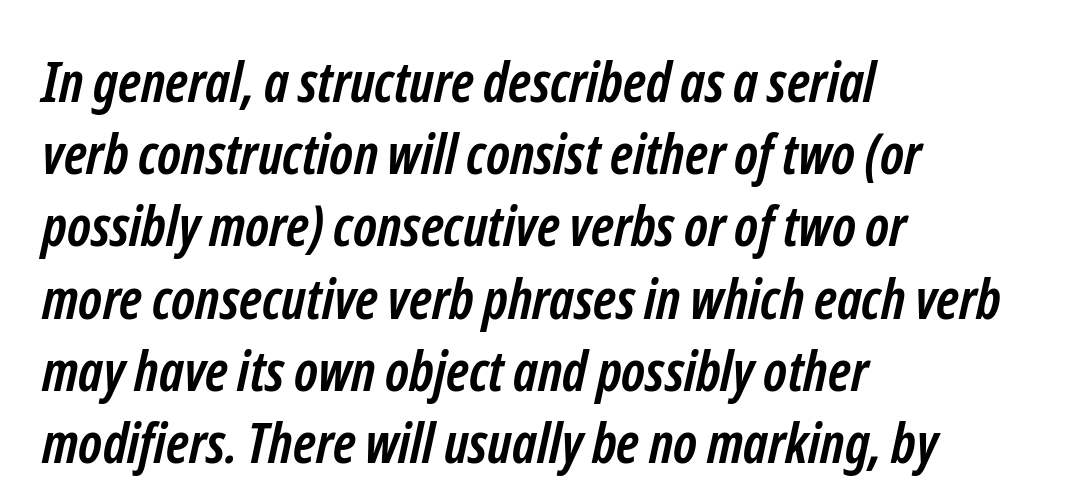
The image shows 56 px semibold, condensed sans-serif type; set left-aligned, normal line spacing (1.29x), normal letter spacing, not underlined; low stroke contrast and a medium x-height.
